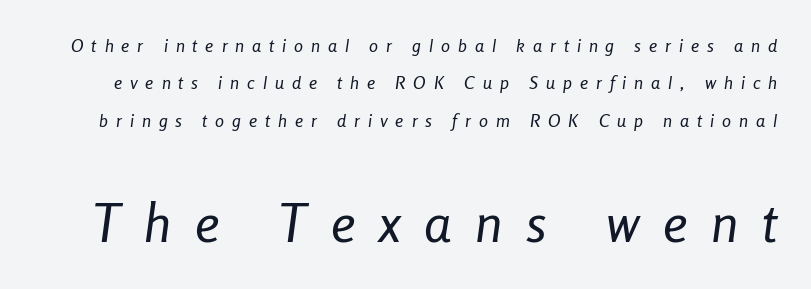
The image shows 54 px regular-weight, condensed type, italic (leaning right); set loose line spacing (2.07x), unusually wide letter spacing (+0.44 em), not underlined; the second (bottom) block is 3.0x larger; low stroke contrast and a medium x-height.
